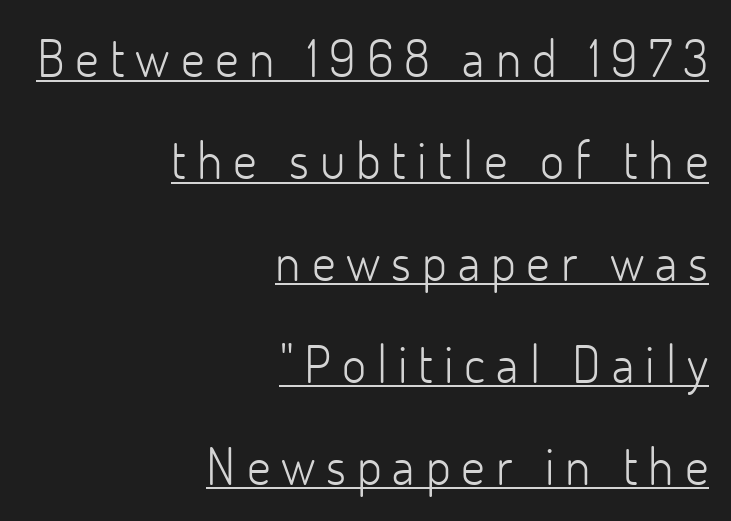
{"serif": "no", "italic": "no", "bold": "no", "weight": "light", "width": "normal", "stroke_contrast": "low", "x_height": "small", "monospaced": "no", "underline": "yes", "align": "right", "line_spacing": "loose", "line_spacing_ratio": 1.96, "letter_spacing": "wide", "letter_spacing_em": 0.21, "glyph_px": 52}
